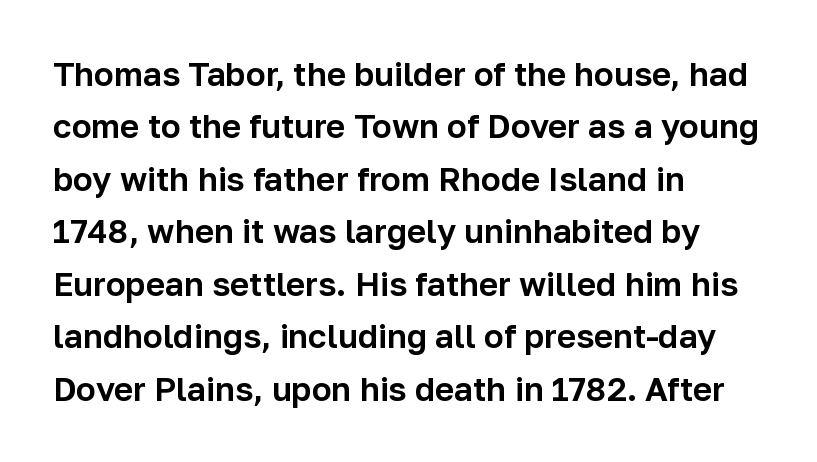
The image shows 33 px sans-serif type, upright; set left-aligned, normal line spacing (1.59x), normal letter spacing, not underlined; low stroke contrast and a medium x-height.
